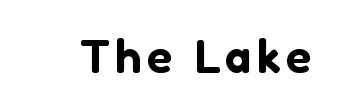
Font category for this specimen: sans-serif. Spacing verdict: proportional, widths tailored to each character. Underlining? Definitely not there. No italicization has been applied; the sample stays upright.
